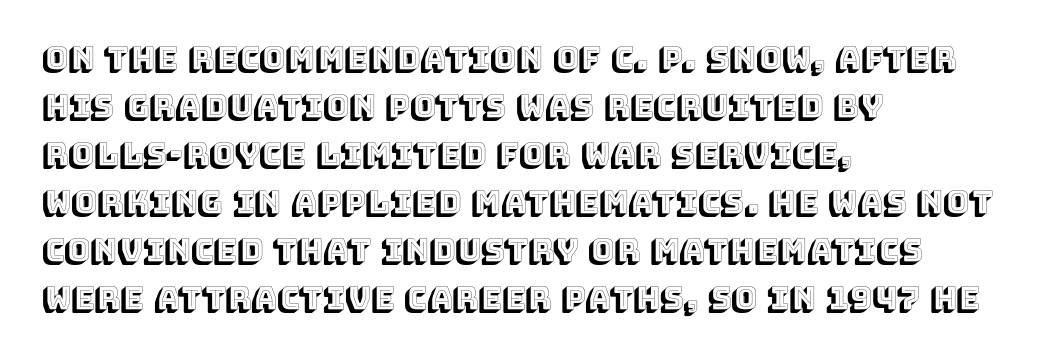
{"italic": "no", "width": "normal", "x_height": "large", "monospaced": "no", "underline": "no", "align": "left", "line_spacing": "normal", "line_spacing_ratio": 1.55, "letter_spacing": "normal", "letter_spacing_em": 0.0, "glyph_px": 31}
